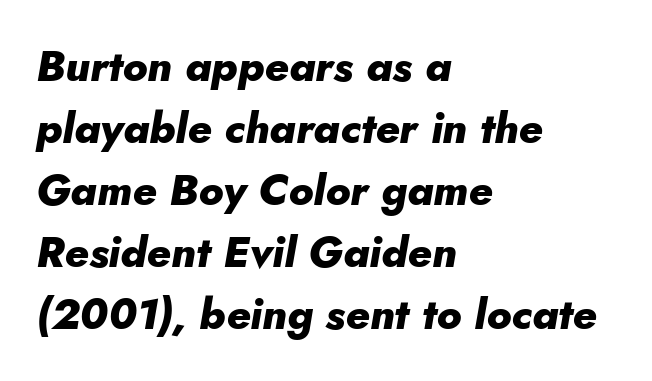
Q: Is the text bold? A: Yes.
Q: Is the text italic (slanted)? A: Yes, it leans right by about 10 degrees.
Q: Is the text underlined? A: No.
Q: How is the paragraph aligned? A: Left-aligned.
Q: Is the spacing between letters normal or unusually wide? A: Normal.
Q: Is the spacing between lines tight, normal or loose? A: Normal.
Q: Width (condensed, normal, or wide)? A: Normal.
Q: Stroke contrast? A: Low.
Q: x-height? A: Small.
Q: Monospaced? A: No.
